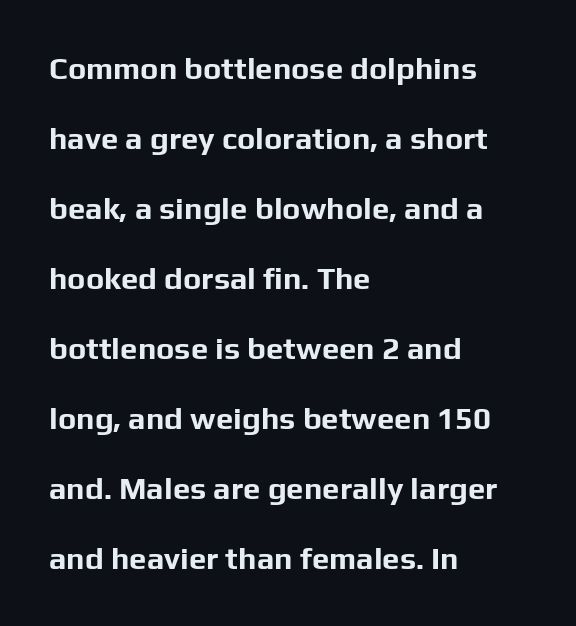
{"serif": "no", "italic": "no", "bold": "yes", "weight": "bold", "width": "normal", "stroke_contrast": "low", "x_height": "medium", "monospaced": "no", "underline": "no", "align": "left", "line_spacing": "loose", "line_spacing_ratio": 2.26, "letter_spacing": "normal", "letter_spacing_em": 0.0, "glyph_px": 31}
